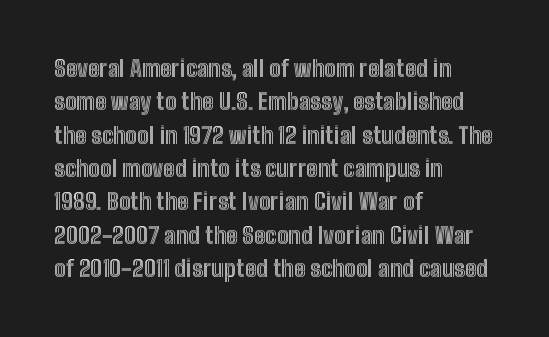
{"italic": "no", "underline": "no", "align": "left", "line_spacing": "normal", "line_spacing_ratio": 1.45, "letter_spacing": "normal", "letter_spacing_em": 0.0, "glyph_px": 23}
